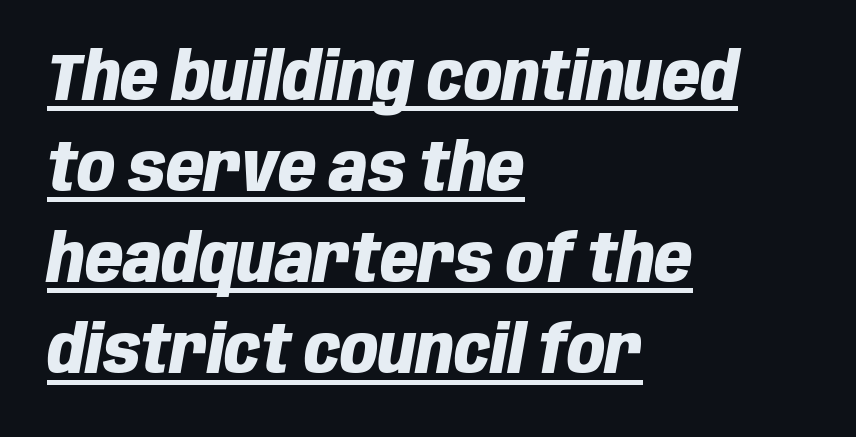
Look at the stroke-to-counter ratio: heavy, a bold. This rendering features underlined lettering. The space between consecutive lines is moderate. The specimen reads as italic at a glance. The face used here is rendered with its standard letterfit.
